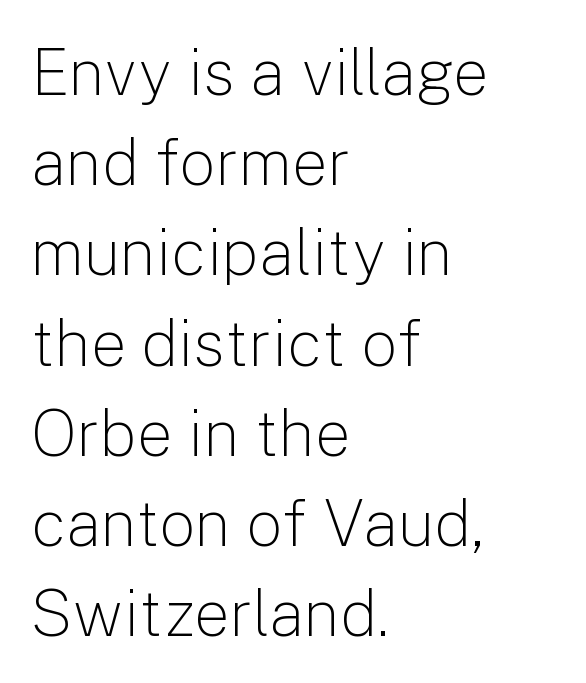
{"serif": "no", "italic": "no", "bold": "no", "weight": "light", "width": "normal", "stroke_contrast": "low", "x_height": "medium", "monospaced": "no", "underline": "no", "align": "left", "line_spacing": "normal", "line_spacing_ratio": 1.41, "letter_spacing": "normal", "letter_spacing_em": 0.0, "glyph_px": 64}
